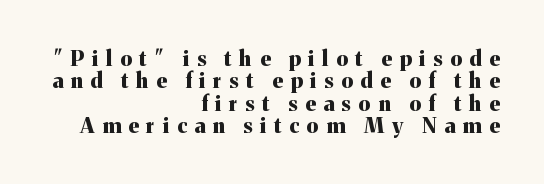
The image shows 21 px bold type, upright; set right-aligned, tight line spacing (1.06x), unusually wide letter spacing (+0.37 em), not underlined.
